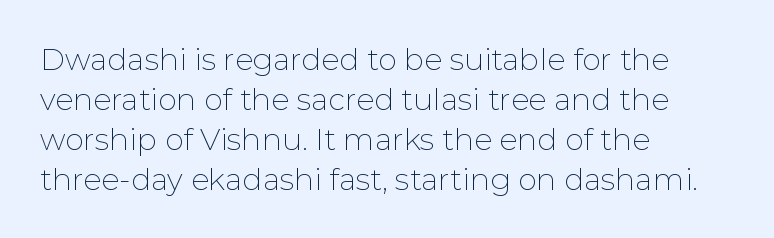
{"serif": "no", "italic": "no", "bold": "no", "weight": "thin", "width": "normal", "stroke_contrast": "low", "x_height": "medium", "monospaced": "no", "underline": "no", "align": "left", "line_spacing": "normal", "line_spacing_ratio": 1.33, "letter_spacing": "normal", "letter_spacing_em": 0.0, "glyph_px": 30}
